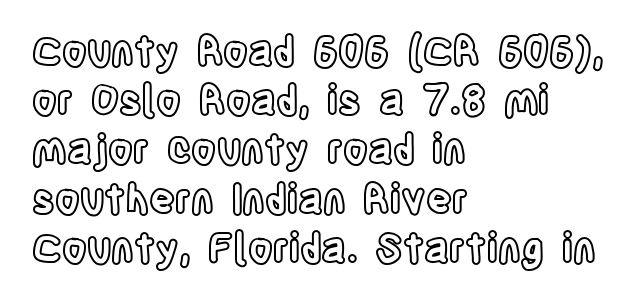
The letters advance in unequal steps, a hallmark of proportional type. Lines of text with bare space underneath. Rendered with straight, roman letterforms. The letters sit at their default tracking, neither squeezed nor spread. Horizontal alignment here is leftward, the default for most running prose.
